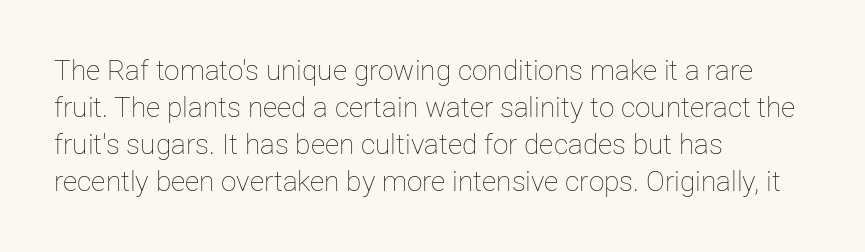
The image shows 28 px thin type, upright; set left-aligned, normal line spacing (1.32x), normal letter spacing, not underlined; low stroke contrast and a medium x-height.
